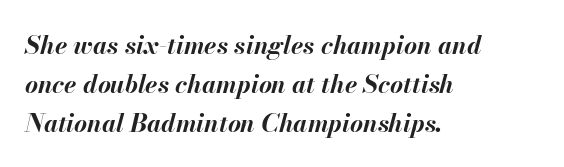
The image shows 25 px bold type, italic (leaning right); set left-aligned, normal line spacing (1.56x), normal letter spacing, not underlined.
